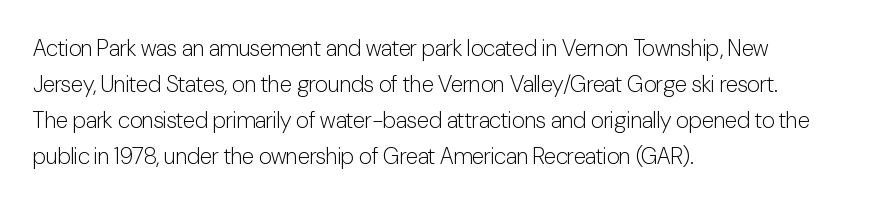
Nothing unusual about the tracking: characters are spaced as the font intends. The typesetter chose a ragged-right arrangement here. Vertical strokes here are truly vertical. In terms of leading, this rendering sits right in the middle.
